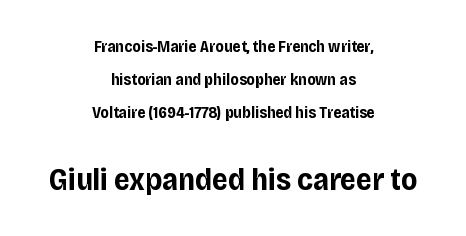
{"serif": "no", "italic": "no", "bold": "yes", "weight": "bold", "width": "normal", "stroke_contrast": "low", "x_height": "large", "monospaced": "no", "underline": "no", "align": "center", "line_spacing": "loose", "line_spacing_ratio": 2.06, "letter_spacing": "normal", "letter_spacing_em": 0.0, "larger_block": "second", "size_ratio": 1.94, "glyph_px": 31}
